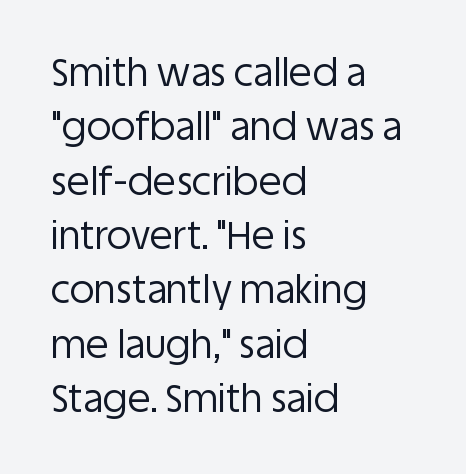
{"serif": "no", "italic": "no", "bold": "no", "weight": "regular", "width": "normal", "stroke_contrast": "low", "x_height": "large", "monospaced": "no", "underline": "no", "align": "left", "line_spacing": "normal", "line_spacing_ratio": 1.43, "letter_spacing": "normal", "letter_spacing_em": 0.0, "glyph_px": 38}
